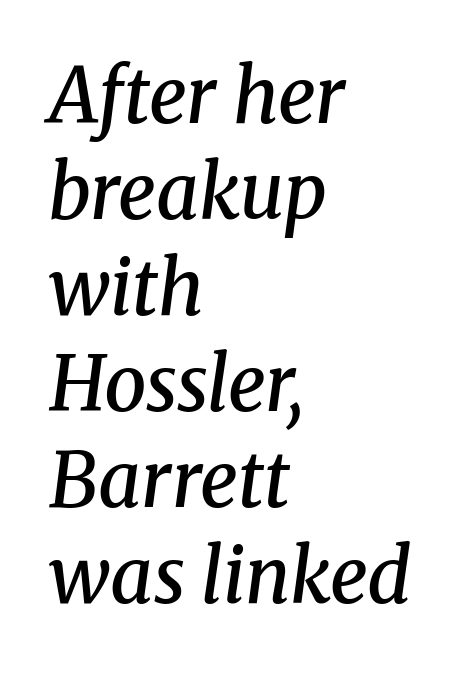
The image shows 75 px semibold serif type, italic (leaning right); set left-aligned, normal line spacing (1.28x), normal letter spacing, not underlined; medium stroke contrast and a medium x-height.
